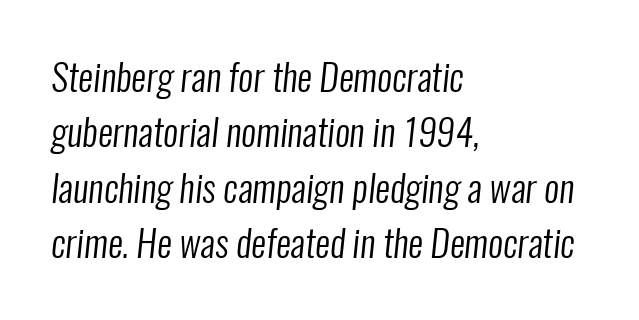
The image shows 37 px regular-weight, condensed sans-serif type; set left-aligned, normal line spacing (1.5x), normal letter spacing, not underlined; low stroke contrast and a medium x-height.
